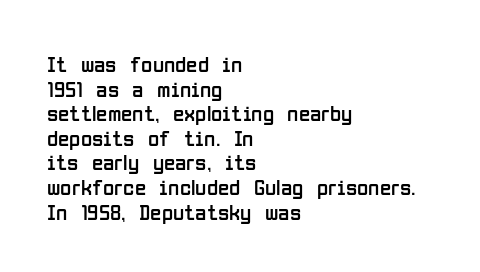
The image shows 23 px text type, upright; set left-aligned, tight line spacing (1.07x), normal letter spacing, not underlined.
